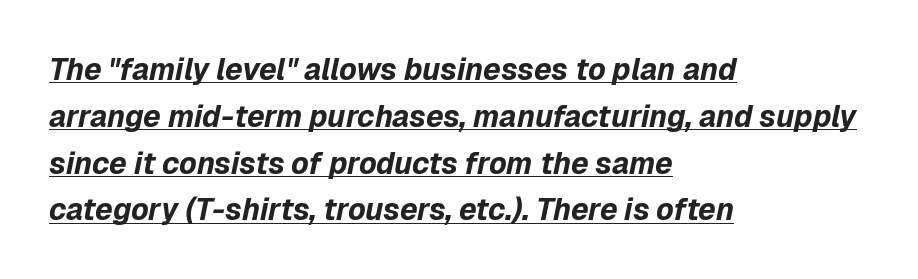
Whoever set this chose a conventional vertical rhythm. The rag falls on the right side of this text block. Like a heading marked for emphasis, these lines bear an underscore. This sample uses an oblique cut, with every glyph tilted off the vertical. Note the varied advance widths — an 'i' is clearly narrower than an 'm'. Tracking value appears to be zero — textbook default spacing.
